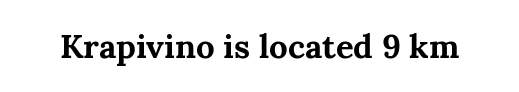
{"serif": "yes", "italic": "no", "bold": "yes", "weight": "bold", "width": "normal", "stroke_contrast": "medium", "x_height": "medium", "monospaced": "no", "underline": "no", "letter_spacing": "normal", "letter_spacing_em": 0.0, "glyph_px": 33}
